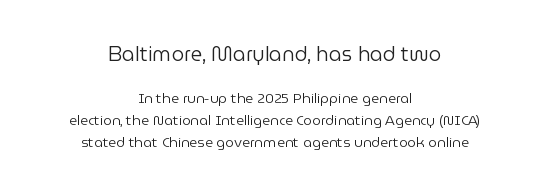
Weight: in the light-to-regular range. The rows are spaced the way most documents space them. Compared with a flush-left layout, this one balances lines on the center instead. The block sitting higher on the canvas is the one with enlarged characters.
